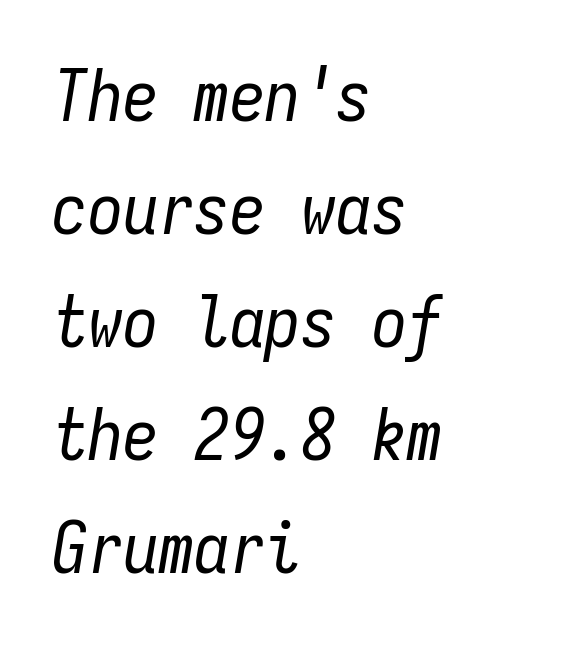
Horizontally, the lines are justified to the leading edge only. This sample has the even, mechanical cadence of fixed-width lettering. The whole block is typeset with a tilt. Leading: standard. How are the letters spaced? Ordinarily, with no added tracking. The letterforms sit at book weight or below.
